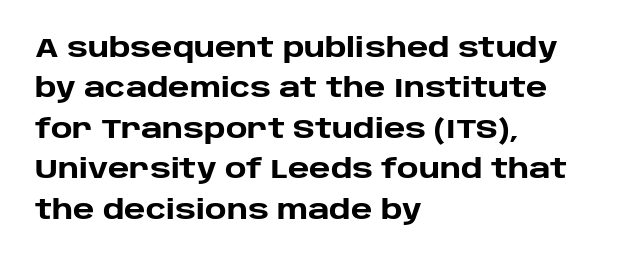
Q: Is the text bold? A: Yes.
Q: Is the text italic (slanted)? A: No, it is upright.
Q: Is the text underlined? A: No.
Q: How is the paragraph aligned? A: Left-aligned.
Q: Is the spacing between letters normal or unusually wide? A: Normal.
Q: Is the spacing between lines tight, normal or loose? A: Normal.
